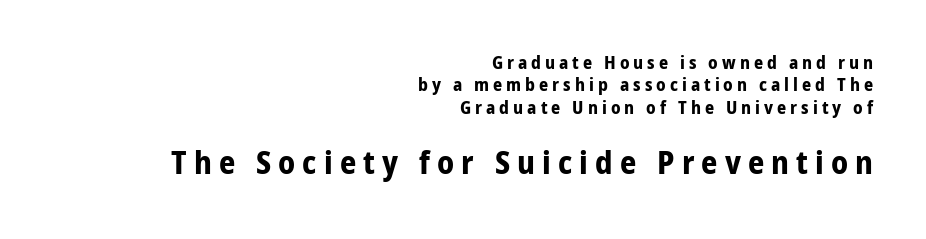
The image shows 32 px bold sans-serif type, upright; set right-aligned, line spacing 1.24x, unusually wide letter spacing (+0.22 em), not underlined; the second (bottom) block is 1.78x larger; low stroke contrast and a medium x-height.
